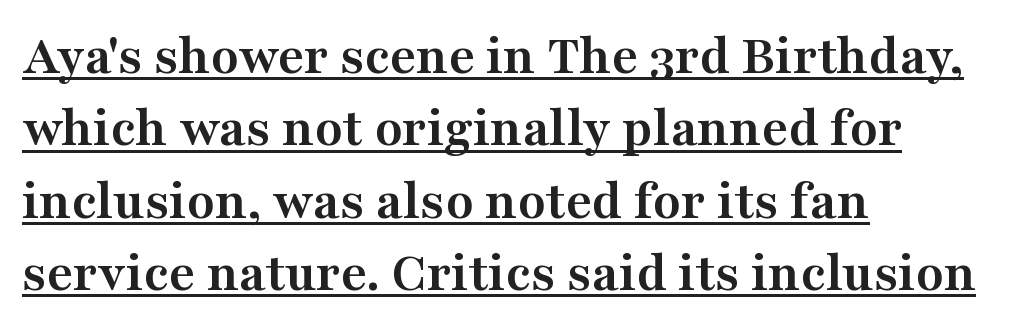
Q: Is the text bold? A: Yes.
Q: Is the text italic (slanted)? A: No, it is upright.
Q: Is the typeface a serif or a sans-serif typeface? A: Serif.
Q: Is the text underlined? A: Yes.
Q: How is the paragraph aligned? A: Left-aligned.
Q: Is the spacing between letters normal or unusually wide? A: Normal.
Q: Is the spacing between lines tight, normal or loose? A: Normal.
Q: Width (condensed, normal, or wide)? A: Wide.
Q: Stroke contrast? A: Medium.
Q: x-height? A: Medium.
Q: Monospaced? A: No.
